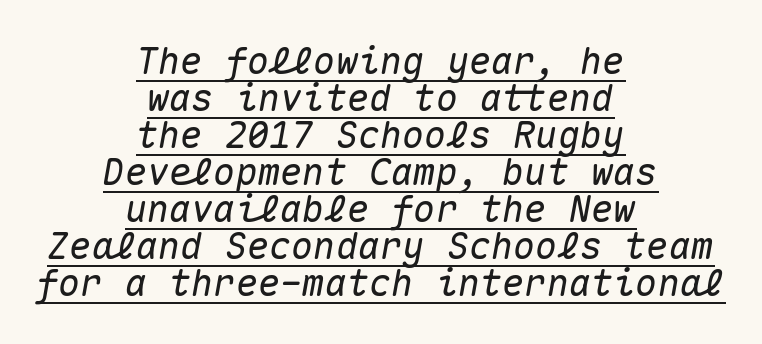
The lines are packed closely together with very little leading. A typographer would call this underscored text. Neither beginnings nor endings align; midpoints do. These lines are rendered in a fixed-pitch font. This sample uses an oblique cut, with every glyph tilted off the vertical. Tracking value appears to be zero — textbook default spacing.
